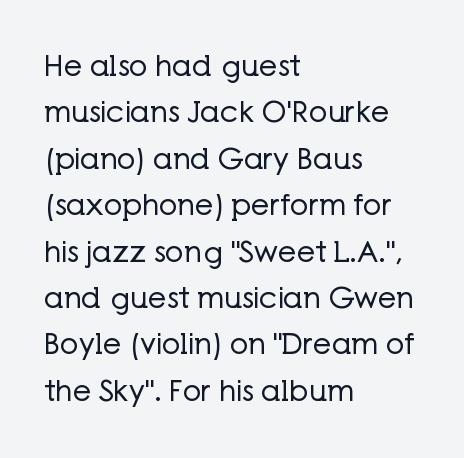
Q: Is the text bold? A: No.
Q: Is the text italic (slanted)? A: No, it is upright.
Q: Is the typeface a serif or a sans-serif typeface? A: Sans-serif.
Q: Is the text underlined? A: No.
Q: How is the paragraph aligned? A: Left-aligned.
Q: Is the spacing between letters normal or unusually wide? A: Normal.
Q: Is the spacing between lines tight, normal or loose? A: Normal.
Q: Width (condensed, normal, or wide)? A: Normal.
Q: Stroke contrast? A: Low.
Q: x-height? A: Medium.
Q: Monospaced? A: No.
